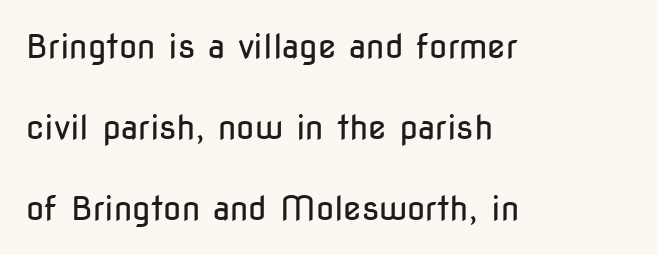
Q: Is the text bold? A: No.
Q: Is the text italic (slanted)? A: No, it is upright.
Q: Is the typeface a serif or a sans-serif typeface? A: Sans-serif.
Q: Is the text underlined? A: No.
Q: How is the paragraph aligned? A: Left-aligned.
Q: Is the spacing between letters normal or unusually wide? A: Normal.
Q: Is the spacing between lines tight, normal or loose? A: Loose.
Q: Width (condensed, normal, or wide)? A: Condensed.
Q: Stroke contrast? A: Low.
Q: x-height? A: Medium.
Q: Monospaced? A: No.
